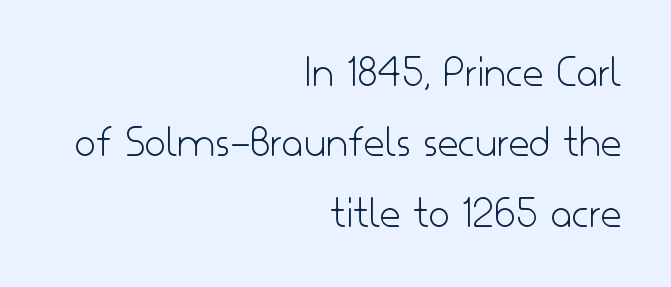
The image shows 46 px light sans-serif type, upright; set right-aligned, normal line spacing (1.53x), normal letter spacing, not underlined; low stroke contrast and a small x-height.
